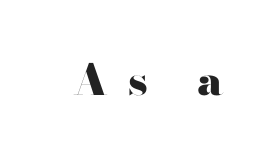
{"serif": "yes", "italic": "no", "bold": "yes", "weight": "heavy", "width": "wide", "stroke_contrast": "high", "x_height": "small", "monospaced": "no", "underline": "no", "letter_spacing": "wide", "letter_spacing_em": 0.47, "glyph_px": 42}
